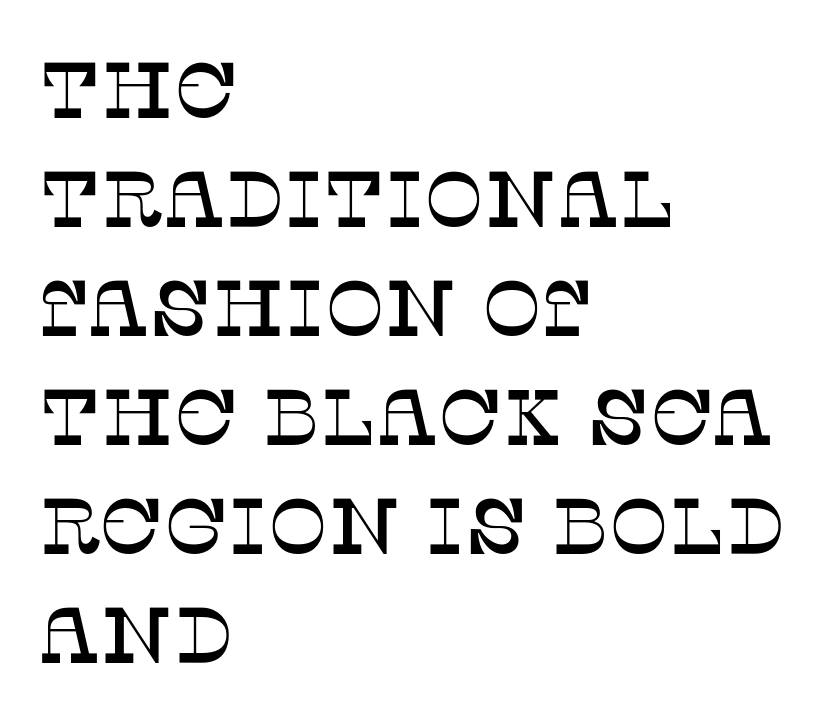
{"serif": "yes", "italic": "no", "width": "normal", "stroke_contrast": "low", "x_height": "large", "monospaced": "no", "underline": "no", "align": "left", "line_spacing": "normal", "line_spacing_ratio": 1.38, "letter_spacing": "normal", "letter_spacing_em": 0.0, "glyph_px": 79}
